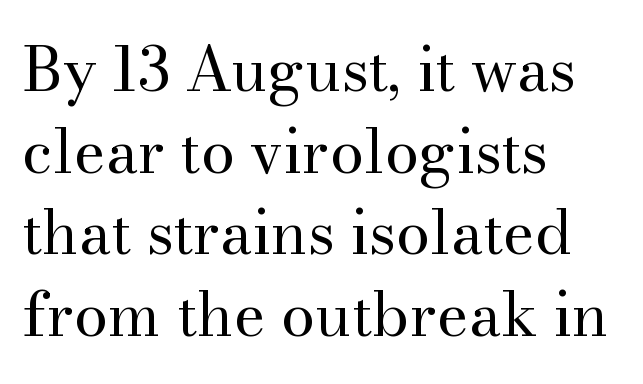
Honestly, there is no underline to notice here at all. Counters stay open thanks to moderate or lighter strokes. The line-height multiplier appears to be the usual default. This sample has the flowing, uneven cadence of proportional lettering. The line texture is even and compact thanks to regular tracking.
